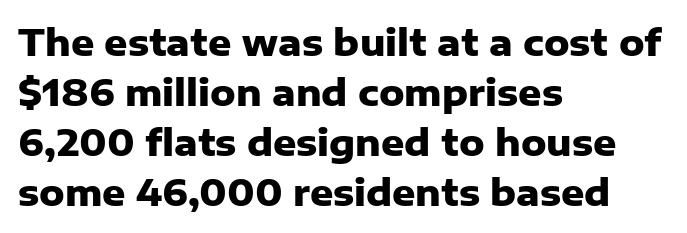
Q: Is the text bold? A: Yes.
Q: Is the text italic (slanted)? A: No, it is upright.
Q: Is the typeface a serif or a sans-serif typeface? A: Sans-serif.
Q: Is the text underlined? A: No.
Q: How is the paragraph aligned? A: Left-aligned.
Q: Is the spacing between letters normal or unusually wide? A: Normal.
Q: Is the spacing between lines tight, normal or loose? A: Normal.
Q: Width (condensed, normal, or wide)? A: Normal.
Q: Stroke contrast? A: Low.
Q: x-height? A: Medium.
Q: Monospaced? A: No.
